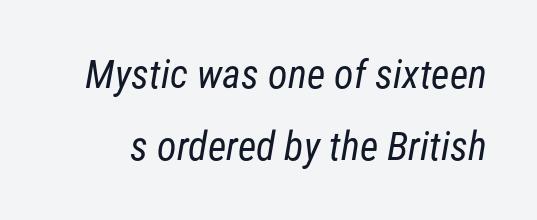
Q: Is the text bold? A: No.
Q: Is the typeface a serif or a sans-serif typeface? A: Sans-serif.
Q: Is the text underlined? A: No.
Q: Is the spacing between letters normal or unusually wide? A: Normal.
Q: Width (condensed, normal, or wide)? A: Condensed.
Q: Stroke contrast? A: Low.
Q: x-height? A: Medium.
Q: Monospaced? A: No.
